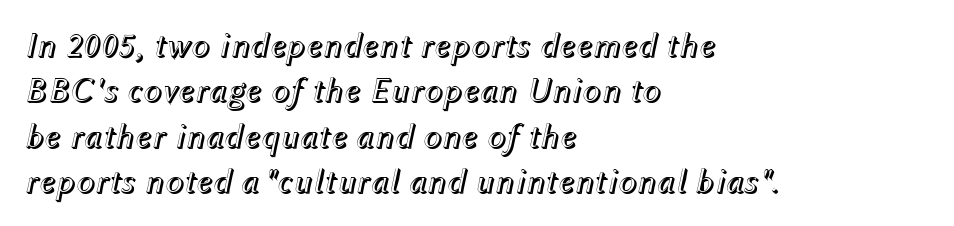
{"italic": "yes", "lean": "right", "slant_degrees": 12, "width": "normal", "x_height": "medium", "monospaced": "no", "underline": "no", "align": "left", "line_spacing": "normal", "line_spacing_ratio": 1.3, "letter_spacing": "normal", "letter_spacing_em": 0.0, "glyph_px": 35}
